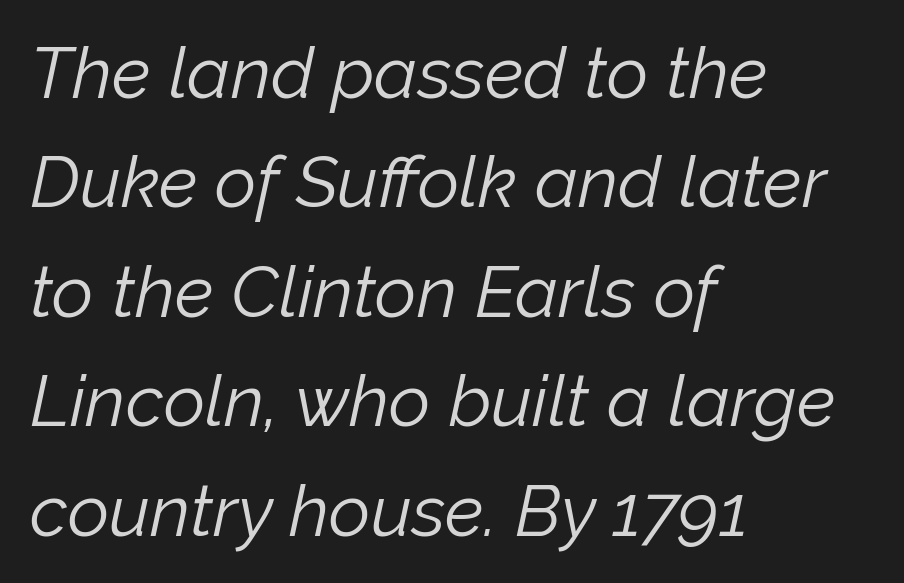
Q: Is the text bold? A: No.
Q: Is the text italic (slanted)? A: Yes, it leans right by about 12 degrees.
Q: Is the text underlined? A: No.
Q: How is the paragraph aligned? A: Left-aligned.
Q: Is the spacing between letters normal or unusually wide? A: Normal.
Q: Is the spacing between lines tight, normal or loose? A: Normal.
Q: Width (condensed, normal, or wide)? A: Normal.
Q: Stroke contrast? A: Low.
Q: x-height? A: Medium.
Q: Monospaced? A: No.
